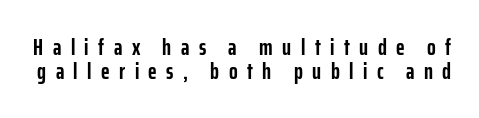
The image shows 23 px bold type, upright; set tight line spacing (1.04x), unusually wide letter spacing (+0.41 em), not underlined.
